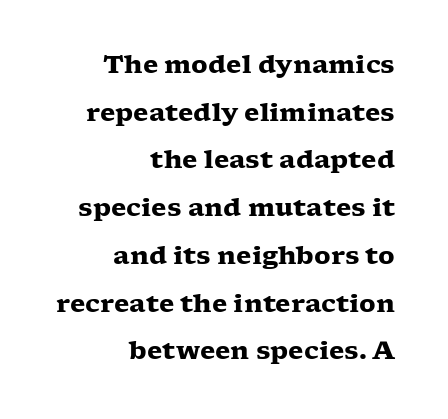
Q: Is the text bold? A: Yes.
Q: Is the text italic (slanted)? A: No, it is upright.
Q: Is the text underlined? A: No.
Q: How is the paragraph aligned? A: Right-aligned.
Q: Is the spacing between letters normal or unusually wide? A: Normal.
Q: Is the spacing between lines tight, normal or loose? A: Loose.
